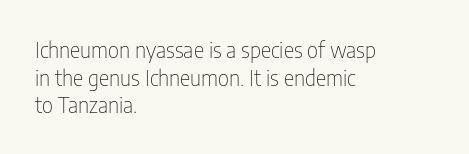
The typeface has the unassuming heft of standard copy or less. Vertical strokes here are truly vertical. A clean baseline with only descenders dipping below it. Default kerning and tracking; the words read as compact shapes.
